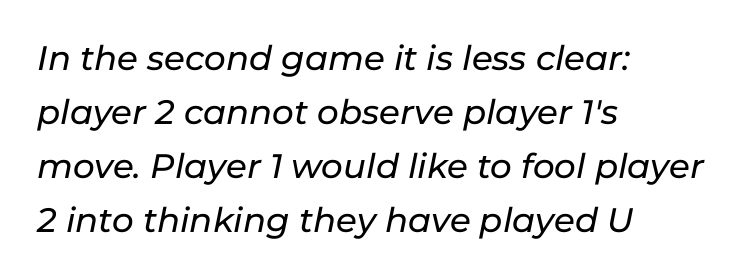
{"italic": "yes", "lean": "right", "slant_degrees": 11, "width": "normal", "stroke_contrast": "low", "x_height": "medium", "monospaced": "no", "underline": "no", "align": "left", "line_spacing": "normal", "line_spacing_ratio": 1.59, "letter_spacing": "normal", "letter_spacing_em": 0.0, "glyph_px": 34}
